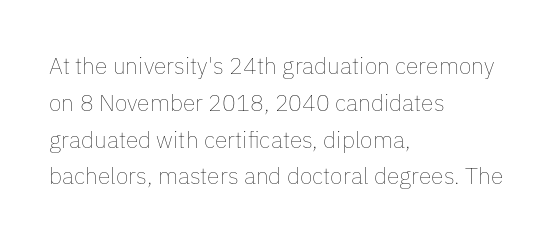
{"italic": "no", "bold": "no", "underline": "no", "align": "left", "line_spacing": "normal", "line_spacing_ratio": 1.6, "letter_spacing": "normal", "letter_spacing_em": 0.0, "glyph_px": 23}
